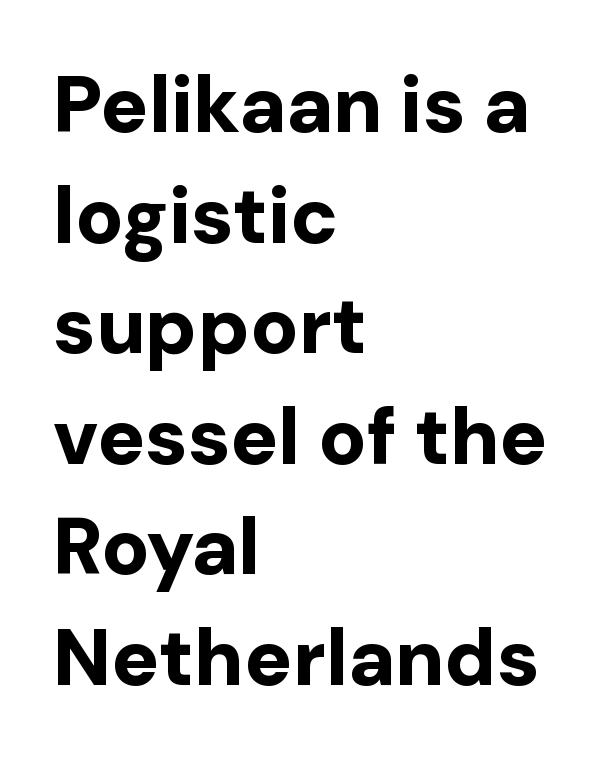
{"serif": "no", "italic": "no", "bold": "yes", "weight": "bold", "width": "normal", "stroke_contrast": "low", "x_height": "medium", "monospaced": "no", "underline": "no", "align": "left", "line_spacing": "normal", "line_spacing_ratio": 1.4, "letter_spacing": "normal", "letter_spacing_em": 0.0, "glyph_px": 79}
